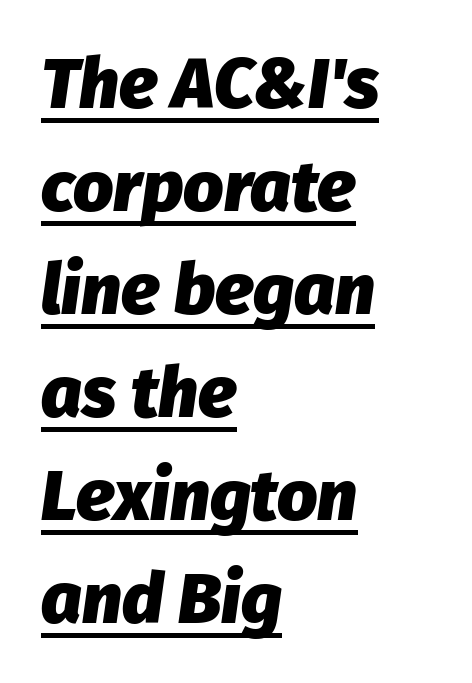
{"italic": "yes", "lean": "right", "slant_degrees": 8, "bold": "yes", "weight": "heavy", "width": "normal", "stroke_contrast": "low", "x_height": "medium", "monospaced": "no", "underline": "yes", "align": "left", "line_spacing": "normal", "line_spacing_ratio": 1.45, "letter_spacing": "normal", "letter_spacing_em": 0.0, "glyph_px": 71}
